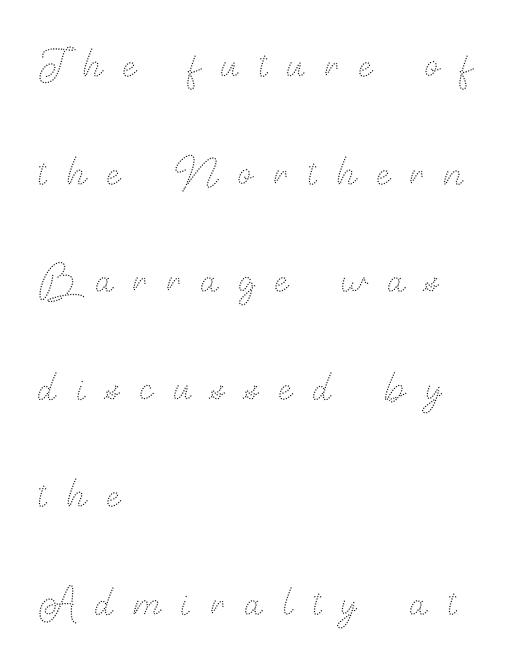
Q: Is the text bold? A: No.
Q: Is the text italic (slanted)? A: Yes.
Q: Is the text underlined? A: No.
Q: How is the paragraph aligned? A: Left-aligned.
Q: Is the spacing between letters normal or unusually wide? A: Unusually wide.
Q: Is the spacing between lines tight, normal or loose? A: Loose.
Q: Width (condensed, normal, or wide)? A: Normal.
Q: Stroke contrast? A: Medium.
Q: x-height? A: Small.
Q: Monospaced? A: No.
